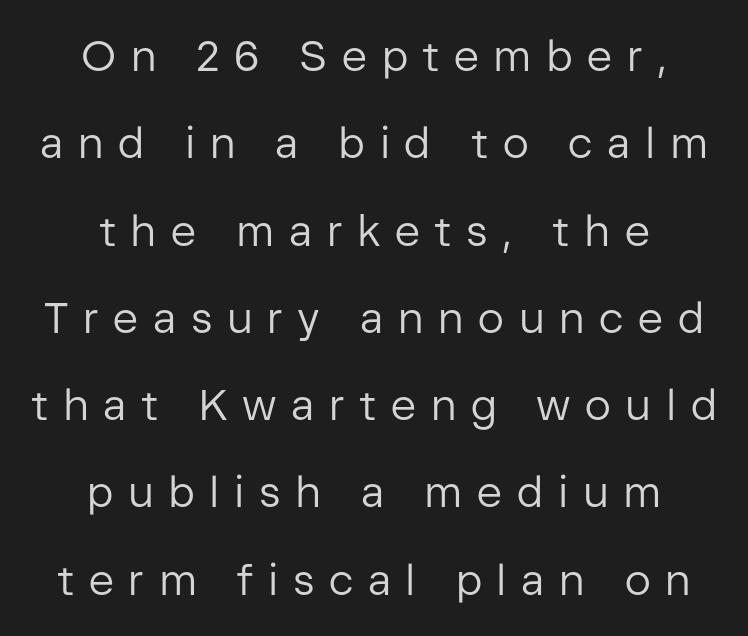
Q: Is the text bold? A: No.
Q: Is the text italic (slanted)? A: No, it is upright.
Q: Is the typeface a serif or a sans-serif typeface? A: Sans-serif.
Q: Is the text underlined? A: No.
Q: How is the paragraph aligned? A: Centered.
Q: Is the spacing between letters normal or unusually wide? A: Unusually wide.
Q: Is the spacing between lines tight, normal or loose? A: Loose.
Q: Width (condensed, normal, or wide)? A: Normal.
Q: Stroke contrast? A: Low.
Q: x-height? A: Medium.
Q: Monospaced? A: No.
